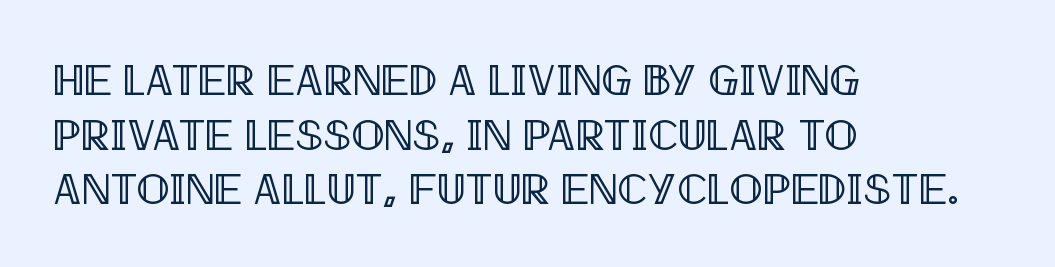
The image shows 44 px condensed type, upright; set left-aligned, line spacing 1.24x, normal letter spacing, not underlined; a large x-height.
